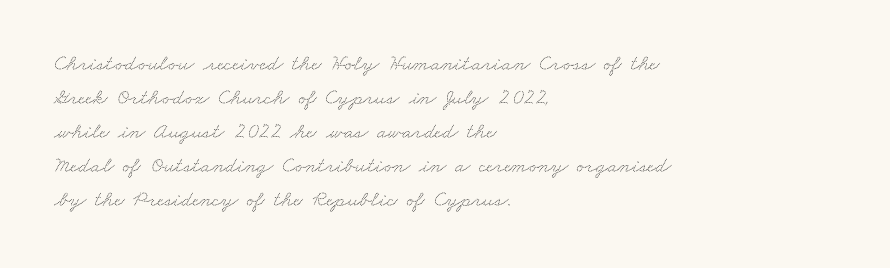
Q: Is the text underlined? A: No.
Q: How is the paragraph aligned? A: Left-aligned.
Q: Is the spacing between letters normal or unusually wide? A: Normal.
Q: Is the spacing between lines tight, normal or loose? A: Normal.
